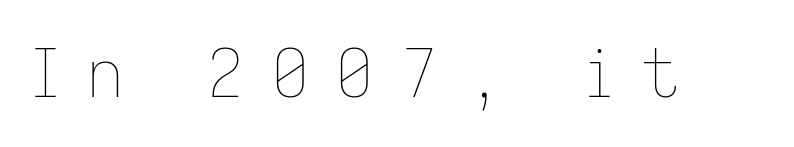
Q: Is the text bold? A: No.
Q: Is the text italic (slanted)? A: No, it is upright.
Q: Is the text underlined? A: No.
Q: Is the spacing between letters normal or unusually wide? A: Unusually wide.
Q: Width (condensed, normal, or wide)? A: Normal.
Q: Stroke contrast? A: Low.
Q: x-height? A: Medium.
Q: Monospaced? A: No.
